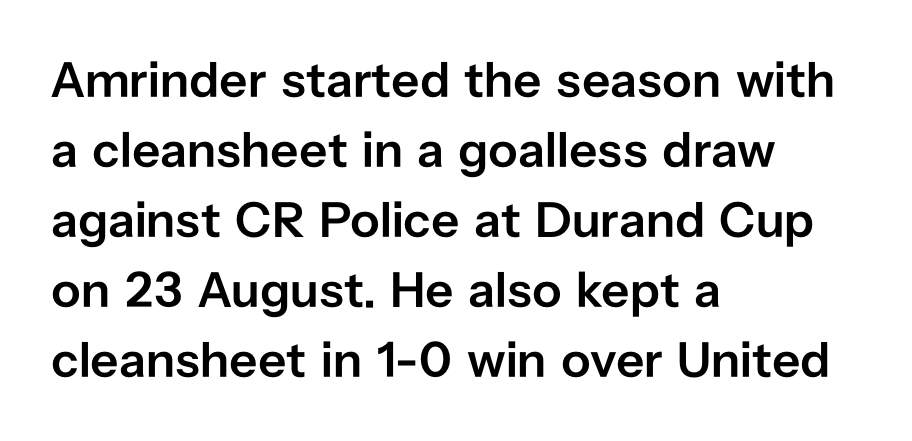
{"serif": "no", "italic": "no", "bold": "semi", "weight": "semibold", "width": "normal", "stroke_contrast": "low", "x_height": "medium", "monospaced": "no", "underline": "no", "align": "left", "line_spacing": "normal", "line_spacing_ratio": 1.4, "letter_spacing": "normal", "letter_spacing_em": 0.0, "glyph_px": 50}
